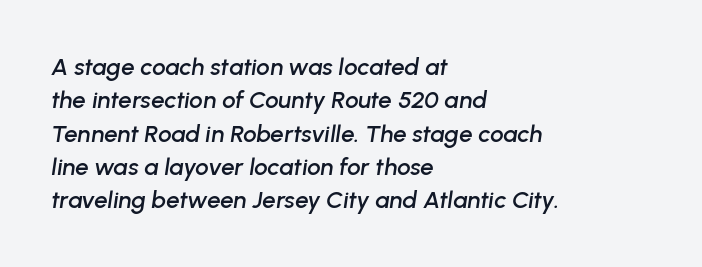
Standard letterfit; no display-style spreading of the glyphs. The rendering uses a moderate line-height, typical for paragraphs. Honestly, there is no underline to notice here at all. Style check: oblique. Alignment: flush left.
